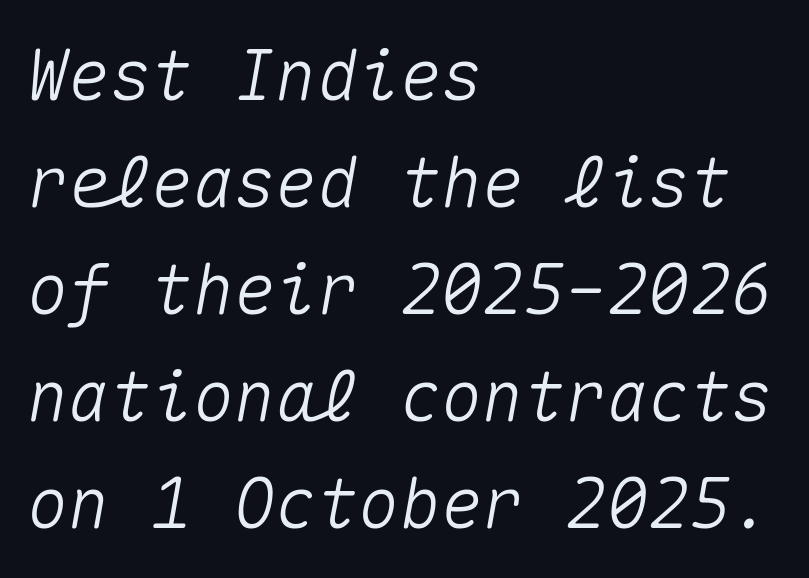
The rendering uses typewriter-style spacing with identical character cells. The glyphs look as if they've been sheared to an angle. Check the space under the baseline: it is left empty. How would I describe the line gaps? Plain and ordinary. Caption: standard tracking, unaltered. Layout note: lines flush left.
